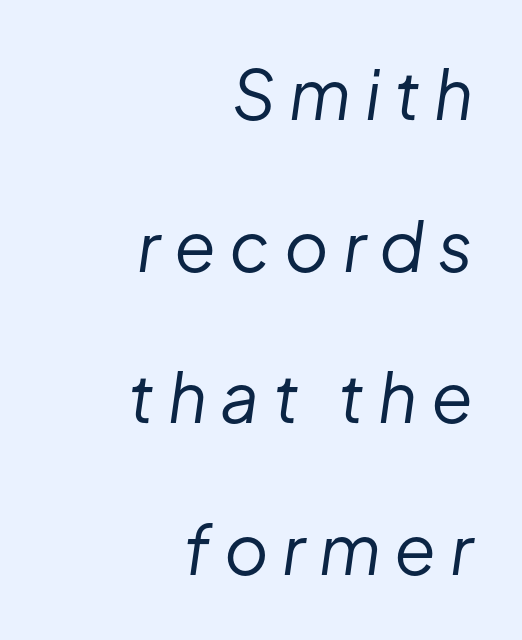
The image shows 68 px regular-weight type, italic (leaning right); set right-aligned, loose line spacing (2.23x), unusually wide letter spacing (+0.2 em), not underlined; low stroke contrast and a medium x-height.
